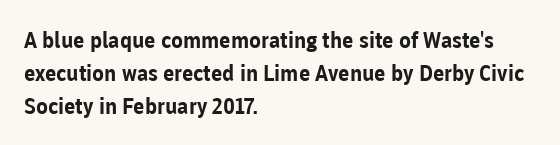
Q: Is the text bold? A: Yes.
Q: Is the text italic (slanted)? A: No, it is upright.
Q: Is the text underlined? A: No.
Q: How is the paragraph aligned? A: Left-aligned.
Q: Is the spacing between letters normal or unusually wide? A: Normal.
Q: Is the spacing between lines tight, normal or loose? A: Normal.
